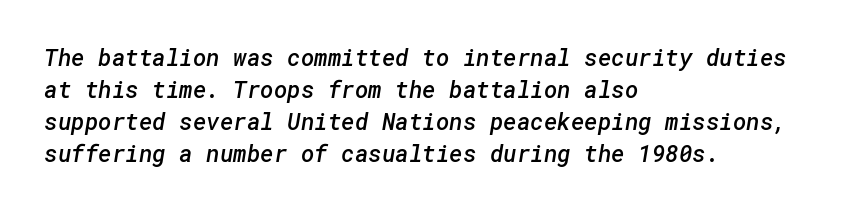
The image shows 23 px text type; set left-aligned, normal line spacing (1.39x), normal letter spacing, not underlined.
